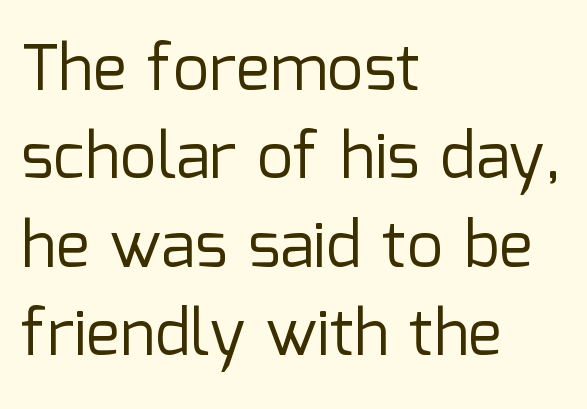
Unlike italic type, these characters show no tilt at all. Tracking here is standard; glyphs follow each other at the usual distance. A sans-serif font was chosen for this passage. The cut favours lightness, reaching ordinary text weight at its darkest. Nobody drew a line under any word here.
